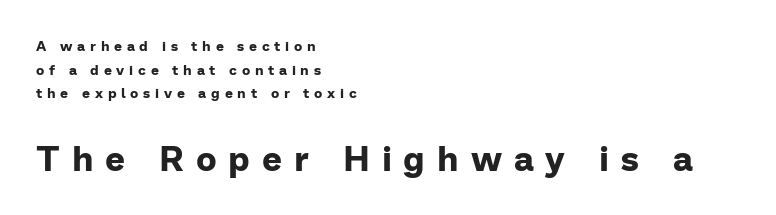
The image shows 35 px bold sans-serif type, upright; set left-aligned, normal line spacing (1.69x), unusually wide letter spacing (+0.34 em), not underlined; the second (bottom) block is 2.5x larger; low stroke contrast and a medium x-height.
